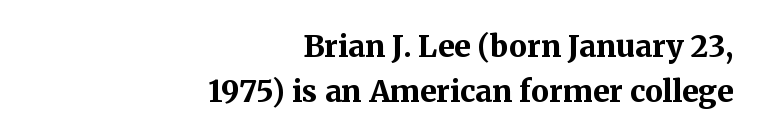
The image shows 30 px bold serif type, upright; set right-aligned, normal line spacing (1.51x), normal letter spacing, not underlined; medium stroke contrast and a medium x-height.
